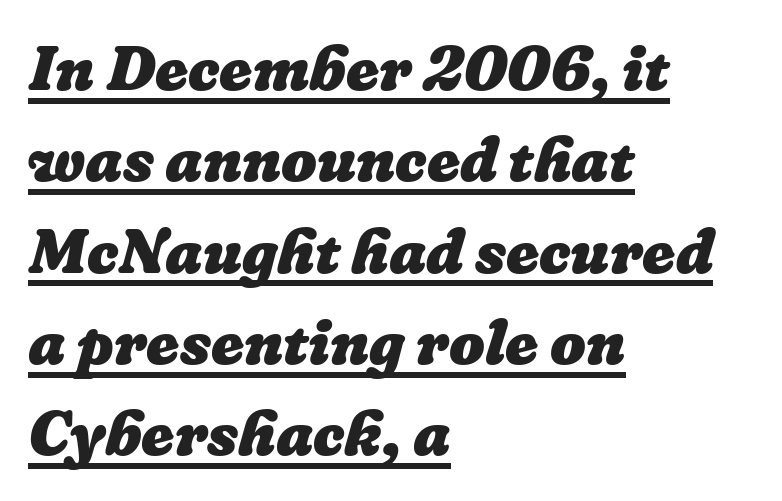
Q: Is the text bold? A: Yes.
Q: Is the text underlined? A: Yes.
Q: How is the paragraph aligned? A: Left-aligned.
Q: Is the spacing between letters normal or unusually wide? A: Normal.
Q: Is the spacing between lines tight, normal or loose? A: Normal.
Q: Width (condensed, normal, or wide)? A: Normal.
Q: Stroke contrast? A: Low.
Q: x-height? A: Medium.
Q: Monospaced? A: No.
